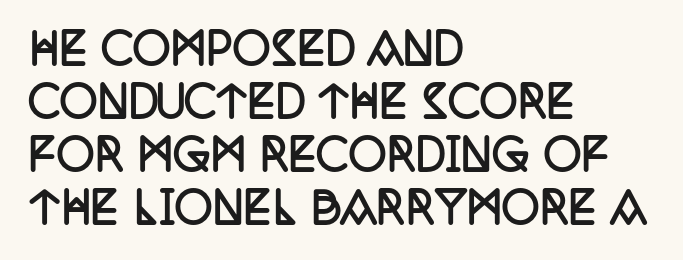
The image shows 42 px semibold, condensed serif type, upright; set left-aligned, normal line spacing (1.26x), normal letter spacing, not underlined; low stroke contrast and a large x-height.
